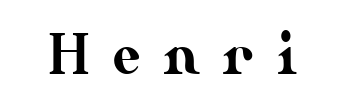
The image shows 55 px text type, upright; set unusually wide letter spacing (+0.43 em), not underlined; medium stroke contrast and a small x-height.
